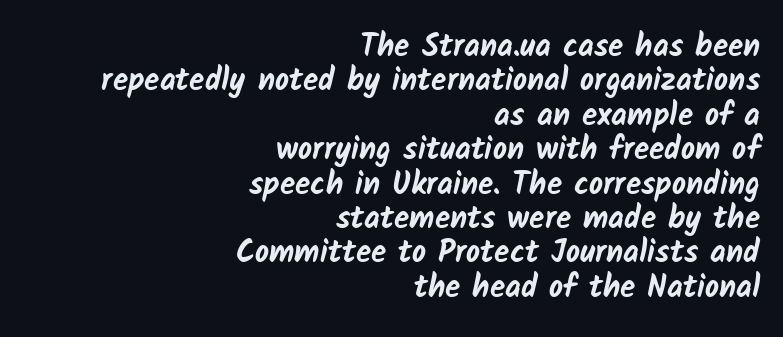
{"serif": "no", "bold": "yes", "weight": "bold", "width": "normal", "stroke_contrast": "low", "x_height": "medium", "monospaced": "no", "underline": "no", "align": "right", "line_spacing": "tight", "line_spacing_ratio": 1.11, "letter_spacing": "normal", "letter_spacing_em": 0.0, "glyph_px": 31}
